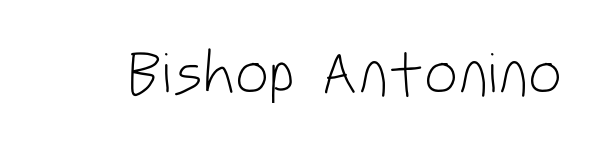
The image shows 60 px light, condensed sans-serif type, upright; set normal letter spacing, not underlined; low stroke contrast and a large x-height.
